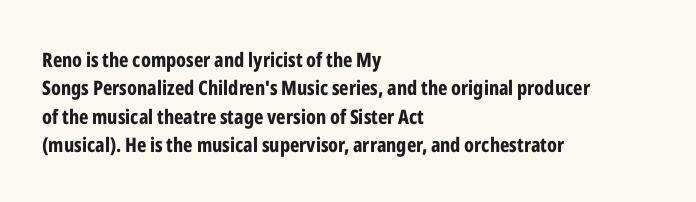
{"italic": "no", "bold": "yes", "underline": "no", "align": "left", "line_spacing": "normal", "line_spacing_ratio": 1.42, "letter_spacing": "normal", "letter_spacing_em": 0.0, "glyph_px": 20}
